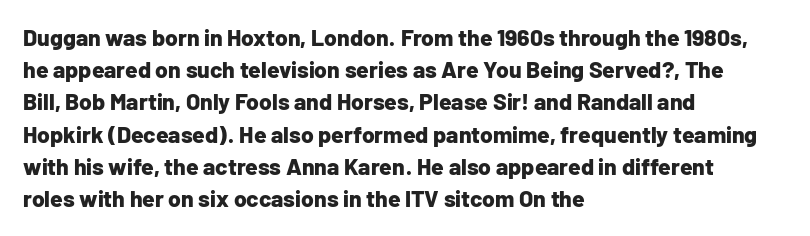
Q: Is the text bold? A: Yes.
Q: Is the text italic (slanted)? A: No, it is upright.
Q: Is the text underlined? A: No.
Q: How is the paragraph aligned? A: Left-aligned.
Q: Is the spacing between letters normal or unusually wide? A: Normal.
Q: Is the spacing between lines tight, normal or loose? A: Normal.
